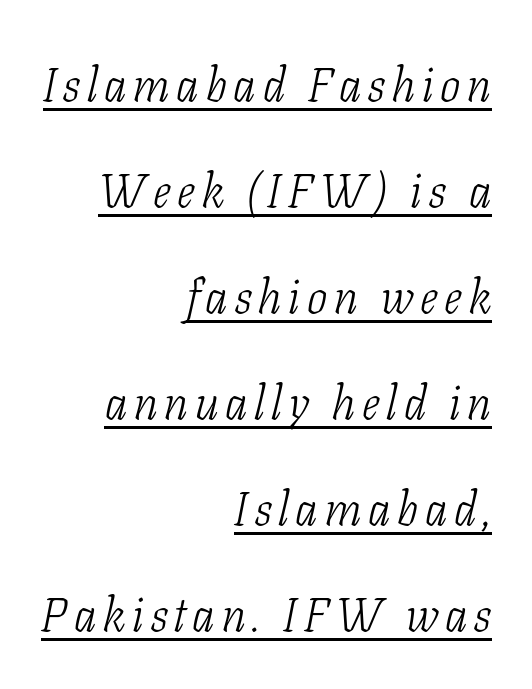
Reading down the column, the eye jumps a long way to each next line. The cut favours lightness, reaching ordinary text weight at its darkest. Compared with ordinary roman type, these characters are visibly tilted. Here the designer chose a conventional face with non-uniform glyph widths.
